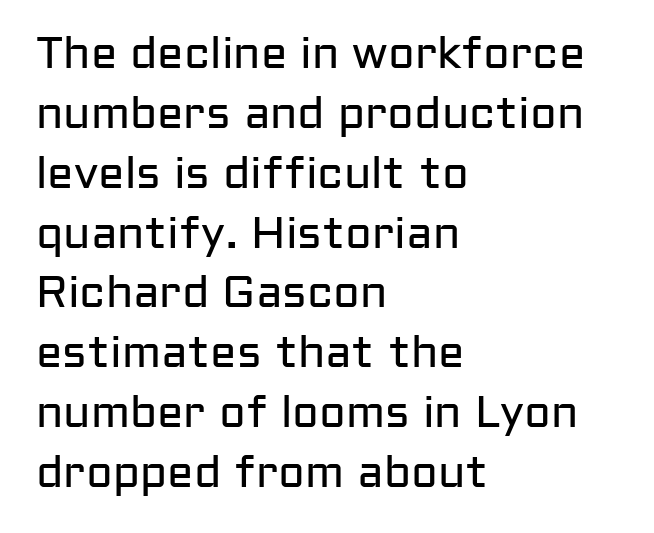
The typeface chosen for these lines omits serifs. The space beneath each line is pristine and unruled. The letterforms sit at book weight or below. Spacing verdict: proportional, widths tailored to each character. Nothing unusual about the tracking: characters are spaced as the font intends.
